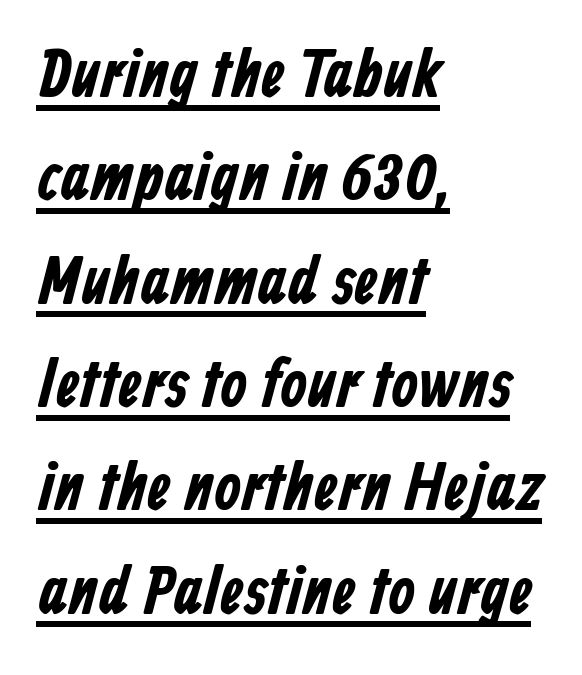
{"serif": "no", "width": "condensed", "stroke_contrast": "low", "x_height": "medium", "monospaced": "no", "underline": "yes", "align": "left", "line_spacing": "normal", "line_spacing_ratio": 1.52, "letter_spacing": "normal", "letter_spacing_em": 0.0, "glyph_px": 68}
